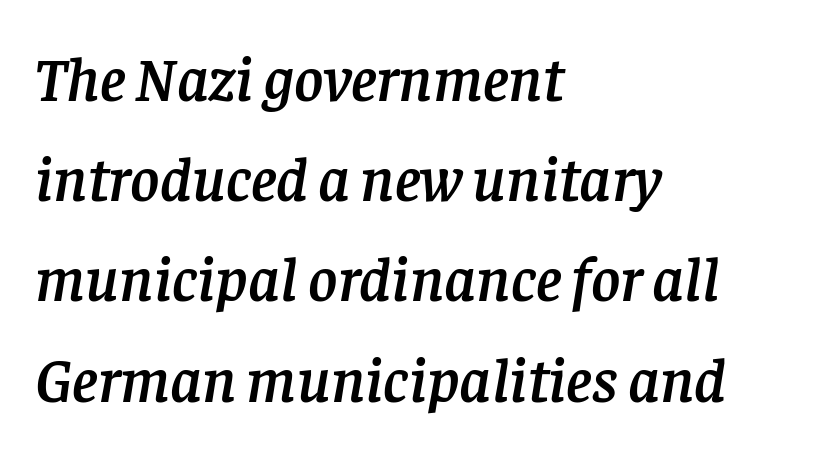
Horizontally, the lines are justified to the leading edge only. Just letters on the line, the space beneath them empty. The text was rendered using a seriffed face with decorative stroke endings. Think of a printed novel: that variable character pitch is what you see here.
